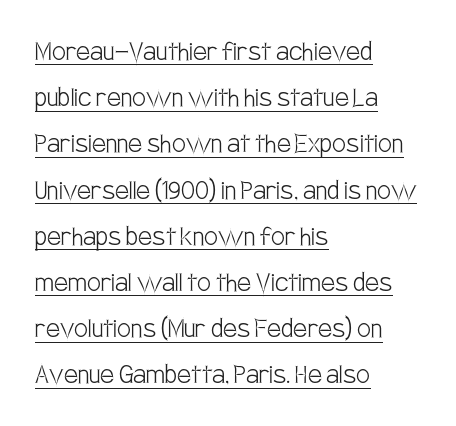
{"serif": "no", "italic": "no", "bold": "no", "weight": "light", "width": "condensed", "stroke_contrast": "low", "x_height": "large", "monospaced": "no", "underline": "yes", "align": "left", "line_spacing": "normal", "line_spacing_ratio": 1.49, "letter_spacing": "normal", "letter_spacing_em": 0.0, "glyph_px": 31}
